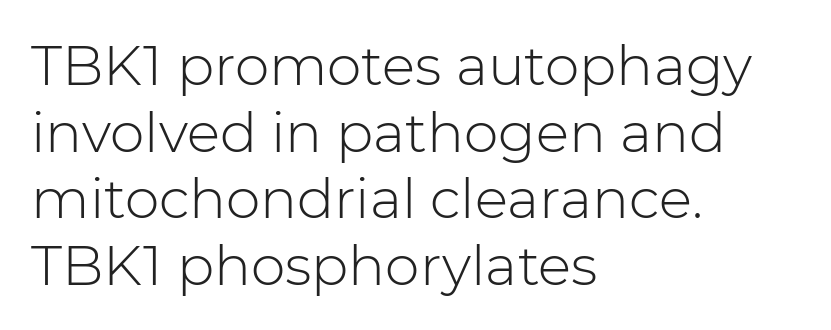
When letters stand straight like this, we call the style roman or upright. Grotesque or geometric, the face here clearly has no serifs. Vertical stems look standard width or narrower in stroke. The rendering uses natural spacing where letterforms have individual widths. Unmarked baselines from the first word to the last. Nothing unusual about the tracking: characters are spaced as the font intends.
